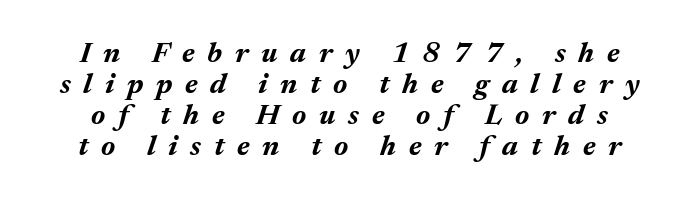
Q: Is the text bold? A: Yes.
Q: Is the text italic (slanted)? A: Yes, it leans right by about 17 degrees.
Q: Is the text underlined? A: No.
Q: Is the spacing between letters normal or unusually wide? A: Unusually wide.
Q: Is the spacing between lines tight, normal or loose? A: Tight.
Q: Width (condensed, normal, or wide)? A: Normal.
Q: Stroke contrast? A: Medium.
Q: x-height? A: Medium.
Q: Monospaced? A: No.
